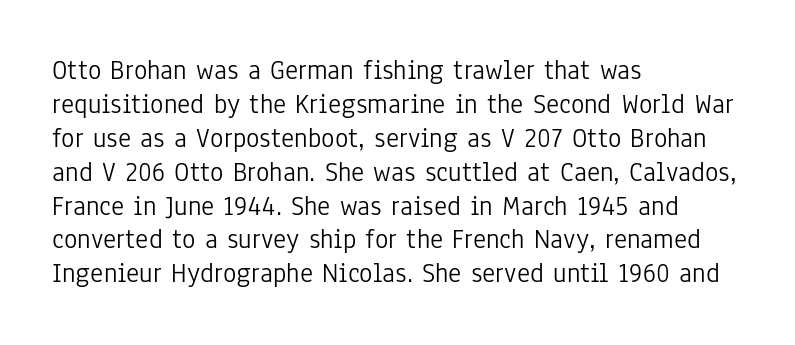
{"serif": "no", "italic": "no", "bold": "no", "weight": "light", "width": "condensed", "stroke_contrast": "low", "x_height": "medium", "monospaced": "no", "underline": "no", "align": "left", "line_spacing_ratio": 1.21, "letter_spacing": "normal", "letter_spacing_em": 0.0, "glyph_px": 28}
